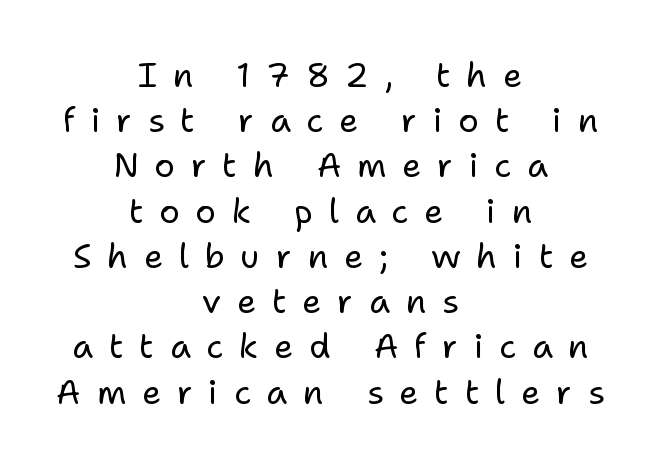
{"serif": "no", "italic": "no", "bold": "no", "weight": "regular", "width": "normal", "stroke_contrast": "low", "x_height": "medium", "monospaced": "no", "underline": "no", "align": "center", "line_spacing": "normal", "line_spacing_ratio": 1.33, "letter_spacing": "wide", "letter_spacing_em": 0.46, "glyph_px": 34}
